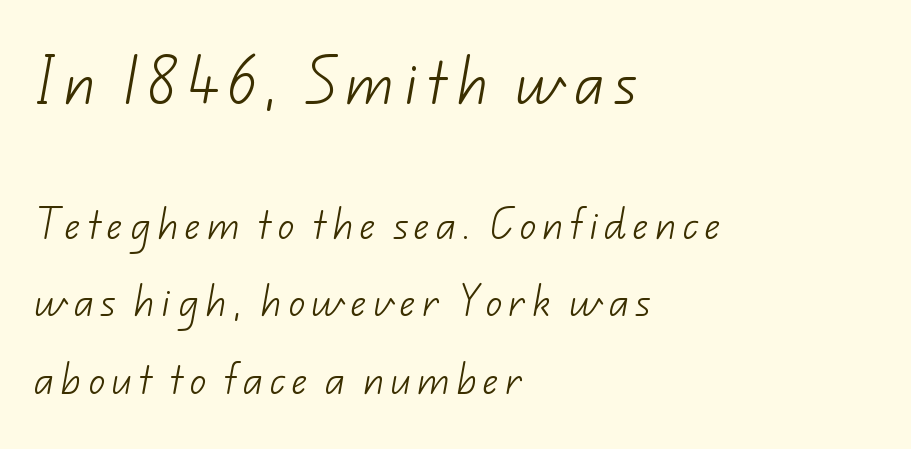
The image shows 51 px light sans-serif type; set left-aligned, loose line spacing (2.29x), not underlined; the first (top) block is 1.5x larger; low stroke contrast and a small x-height.
